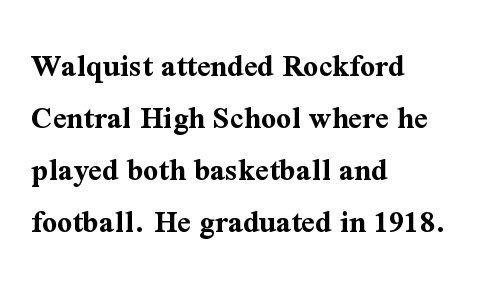
Q: Is the text bold? A: Yes.
Q: Is the text italic (slanted)? A: No, it is upright.
Q: Is the typeface a serif or a sans-serif typeface? A: Serif.
Q: Is the text underlined? A: No.
Q: How is the paragraph aligned? A: Left-aligned.
Q: Is the spacing between letters normal or unusually wide? A: Normal.
Q: Is the spacing between lines tight, normal or loose? A: Normal.
Q: Width (condensed, normal, or wide)? A: Normal.
Q: Stroke contrast? A: Medium.
Q: x-height? A: Medium.
Q: Monospaced? A: No.
